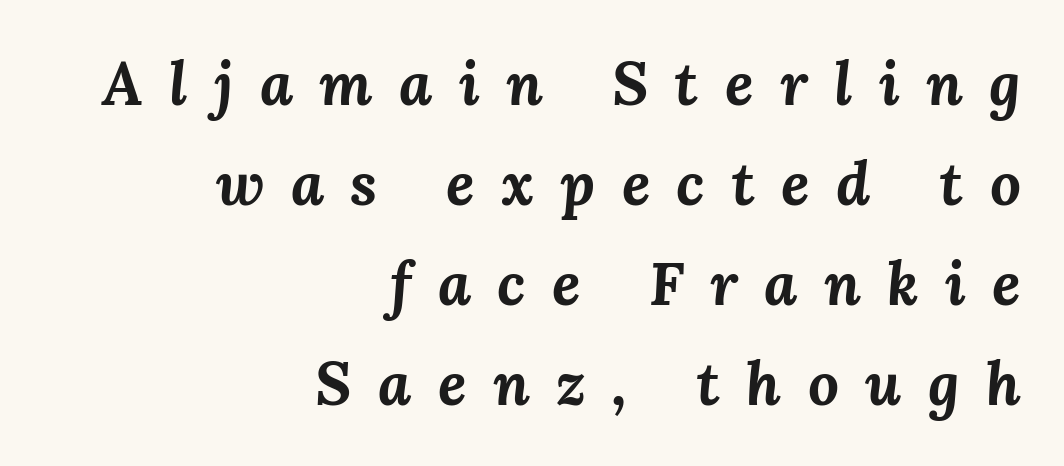
Q: Is the text bold? A: Yes.
Q: Is the text italic (slanted)? A: Yes, it leans right by about 3 degrees.
Q: Is the text underlined? A: No.
Q: How is the paragraph aligned? A: Right-aligned.
Q: Is the spacing between letters normal or unusually wide? A: Unusually wide.
Q: Is the spacing between lines tight, normal or loose? A: Normal.
Q: Width (condensed, normal, or wide)? A: Normal.
Q: Stroke contrast? A: Medium.
Q: x-height? A: Medium.
Q: Monospaced? A: No.
